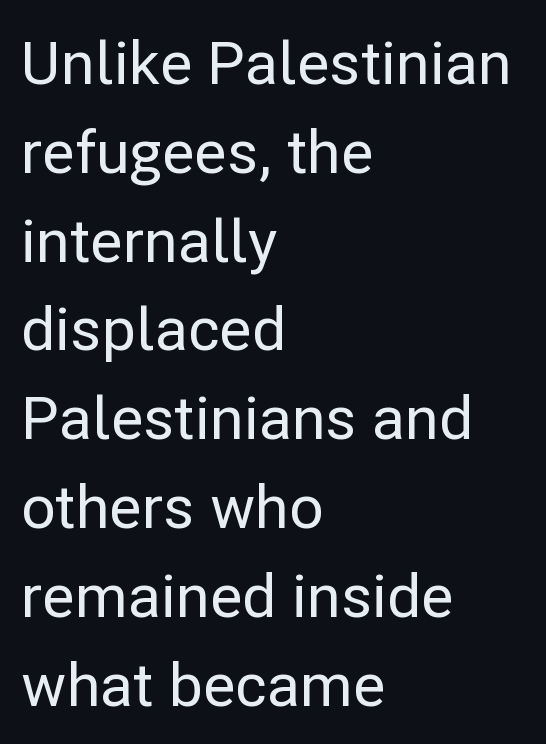
{"serif": "no", "italic": "no", "width": "normal", "stroke_contrast": "low", "x_height": "medium", "monospaced": "no", "underline": "no", "align": "left", "line_spacing": "normal", "line_spacing_ratio": 1.48, "letter_spacing": "normal", "letter_spacing_em": 0.0, "glyph_px": 60}
